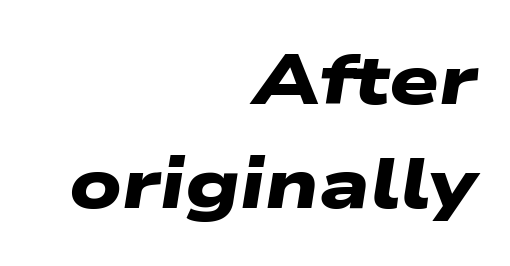
The image shows 70 px heavy, wide sans-serif type; set right-aligned, normal line spacing (1.48x), normal letter spacing, not underlined; low stroke contrast and a medium x-height.
